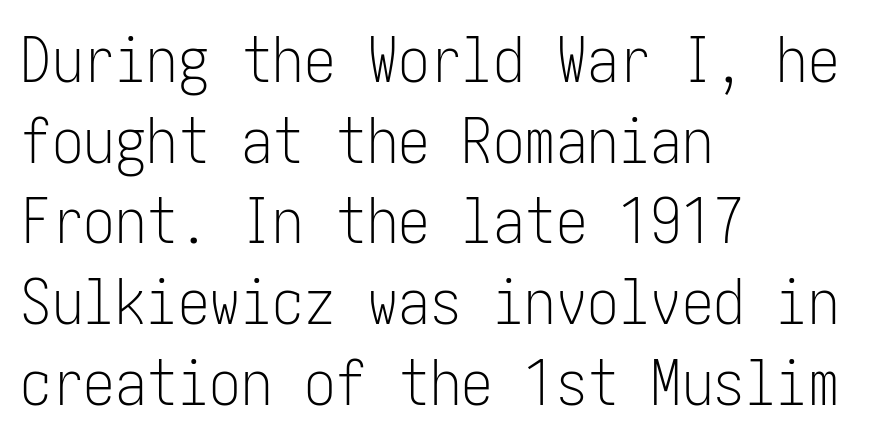
The image shows 63 px light, condensed sans-serif type, upright; set left-aligned, normal line spacing (1.28x), normal letter spacing, not underlined; low stroke contrast and a medium x-height.
